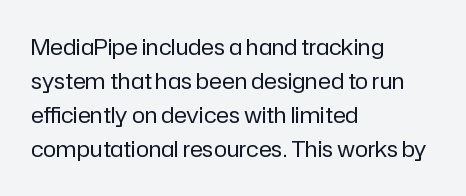
Q: Is the text bold? A: No.
Q: Is the text italic (slanted)? A: No, it is upright.
Q: Is the text underlined? A: No.
Q: How is the paragraph aligned? A: Left-aligned.
Q: Is the spacing between letters normal or unusually wide? A: Normal.
Q: Is the spacing between lines tight, normal or loose? A: Normal.
